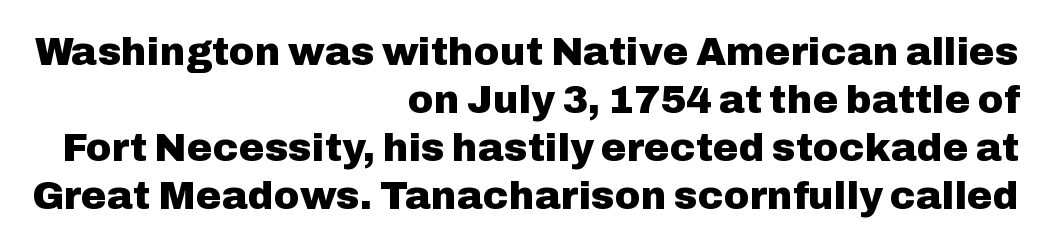
{"serif": "no", "italic": "no", "bold": "yes", "weight": "heavy", "width": "normal", "stroke_contrast": "low", "x_height": "medium", "monospaced": "no", "underline": "no", "align": "right", "line_spacing_ratio": 1.23, "letter_spacing": "normal", "letter_spacing_em": 0.0, "glyph_px": 39}
